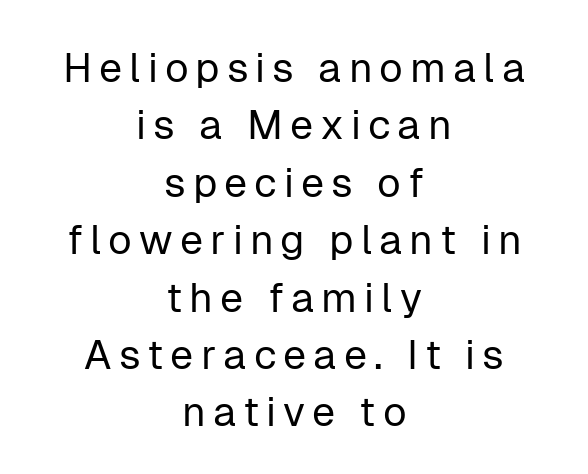
Q: Is the text bold? A: No.
Q: Is the text italic (slanted)? A: No, it is upright.
Q: Is the typeface a serif or a sans-serif typeface? A: Sans-serif.
Q: Is the text underlined? A: No.
Q: How is the paragraph aligned? A: Centered.
Q: Is the spacing between lines tight, normal or loose? A: Normal.
Q: Width (condensed, normal, or wide)? A: Normal.
Q: Stroke contrast? A: Low.
Q: x-height? A: Medium.
Q: Monospaced? A: No.
